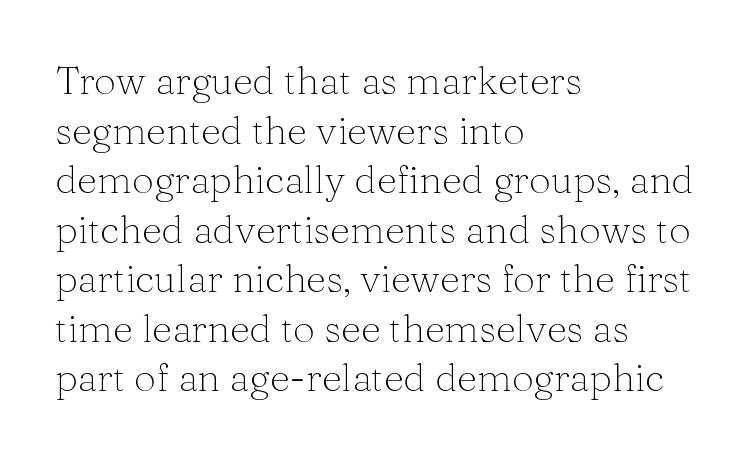
Each line starts at the same left margin while the right side varies. Stroke mass is kept to a normal reading level or below. Each word holds together tightly as a unit, with standard inter-letter gaps. The area under the type is left untouched.
